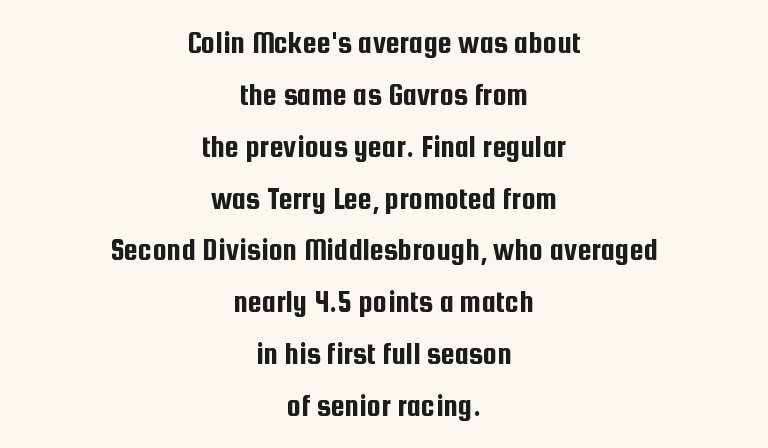
The image shows 32 px condensed sans-serif type, upright; set centered, normal line spacing (1.62x), normal letter spacing, not underlined; low stroke contrast and a medium x-height.
